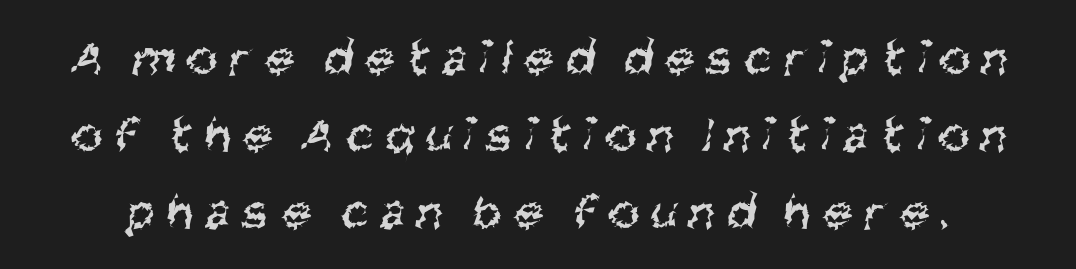
The image shows 52 px regular-weight, condensed sans-serif type; set normal line spacing (1.48x), unusually wide letter spacing (+0.25 em), not underlined; medium stroke contrast and a large x-height.
